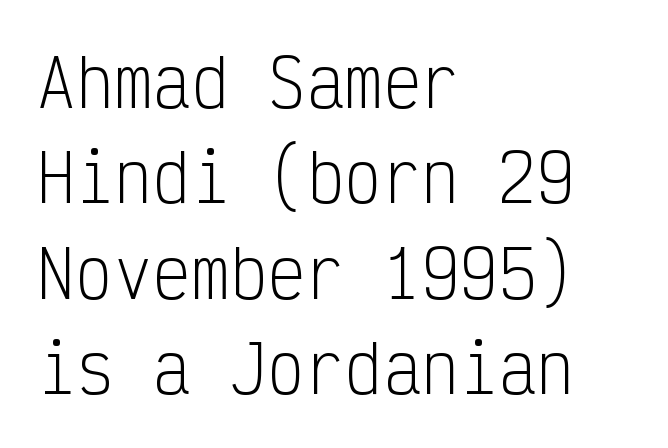
The image shows 64 px light, condensed sans-serif type, upright, monospaced; set left-aligned, normal line spacing (1.49x), normal letter spacing, not underlined; low stroke contrast and a medium x-height.
